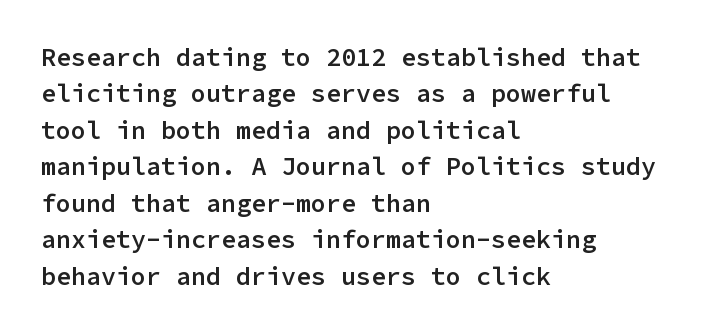
A somewhat darkened texture: the type is semibold rather than bold. If you drew a ruler down the left edge, every line would touch it. The zone under the glyphs is completely vacant. Ascenders rise straight up at ninety degrees. Caption: standard tracking, unaltered. Each new line begins a customary step beneath the previous one.
